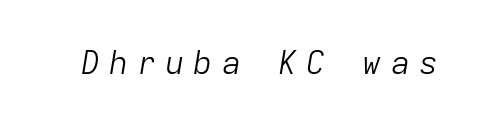
You can tell it's italic because the verticals aren't actually vertical. The area under the type is left untouched. Weight: regular or lighter. Glyph-to-glyph distance is far greater than everyday printed text.
